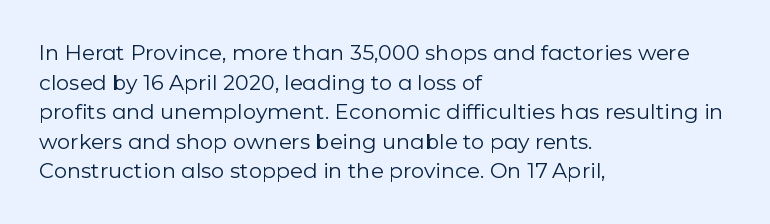
The image shows 21 px text type, upright; set left-aligned, normal line spacing (1.41x), normal letter spacing, not underlined.
